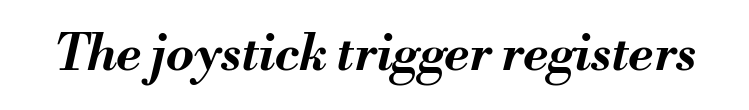
Q: Is the text bold? A: Yes.
Q: Is the text italic (slanted)? A: Yes, it leans right by about 13 degrees.
Q: Is the text underlined? A: No.
Q: Is the spacing between letters normal or unusually wide? A: Normal.
Q: Width (condensed, normal, or wide)? A: Normal.
Q: Stroke contrast? A: Medium.
Q: x-height? A: Small.
Q: Monospaced? A: No.
